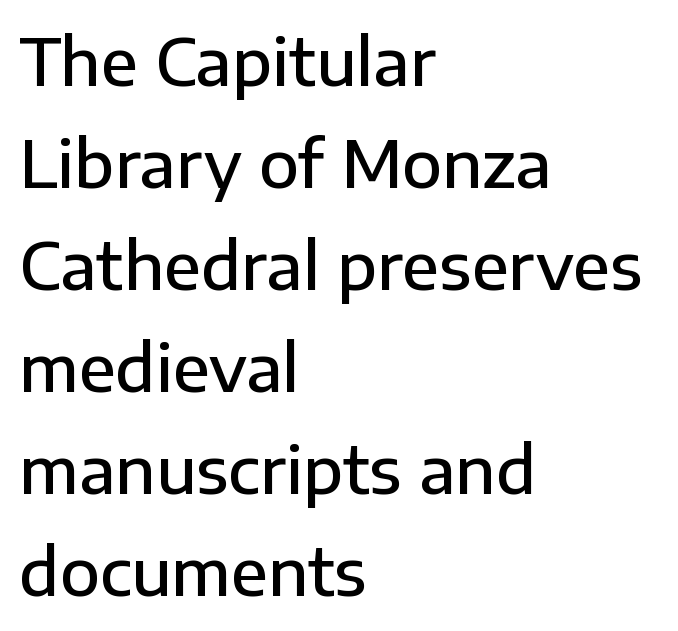
The zone under the glyphs is completely vacant. The type sits square on the baseline with zero lean. Is there much room between lines? A standard amount, neither cramped nor airy. A bit beefed up — I'd call it semibold rather than bold. Look at the bottom of the vertical strokes: they stop flat, with no serifs. This sample has the flowing, uneven cadence of proportional lettering.
